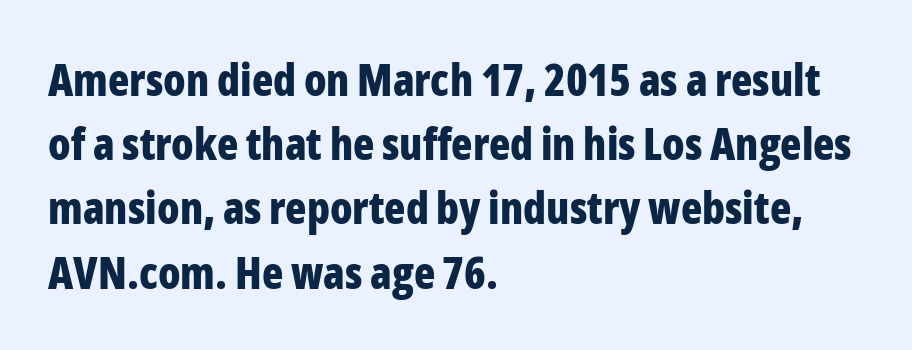
{"serif": "no", "italic": "no", "bold": "yes", "weight": "bold", "width": "condensed", "stroke_contrast": "low", "x_height": "medium", "monospaced": "no", "underline": "no", "align": "left", "line_spacing": "normal", "line_spacing_ratio": 1.46, "letter_spacing": "normal", "letter_spacing_em": 0.0, "glyph_px": 44}
